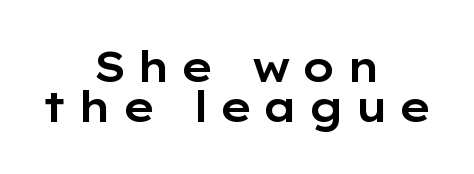
The image shows 42 px wide sans-serif type, upright; set centered, tight line spacing (0.96x), unusually wide letter spacing (+0.23 em), not underlined; low stroke contrast and a medium x-height.
